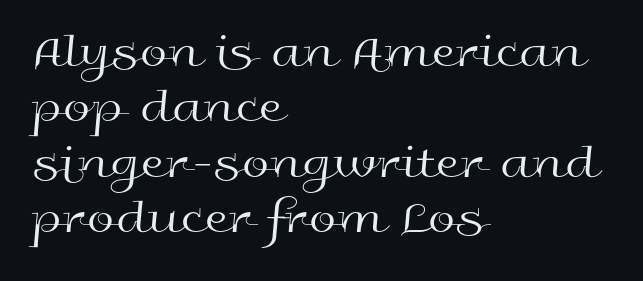
Q: Is the text bold? A: No.
Q: Is the text italic (slanted)? A: No, it is upright.
Q: Is the typeface a serif or a sans-serif typeface? A: Sans-serif.
Q: Is the text underlined? A: No.
Q: How is the paragraph aligned? A: Left-aligned.
Q: Is the spacing between letters normal or unusually wide? A: Normal.
Q: Is the spacing between lines tight, normal or loose? A: Tight.
Q: Width (condensed, normal, or wide)? A: Wide.
Q: x-height? A: Medium.
Q: Monospaced? A: No.
